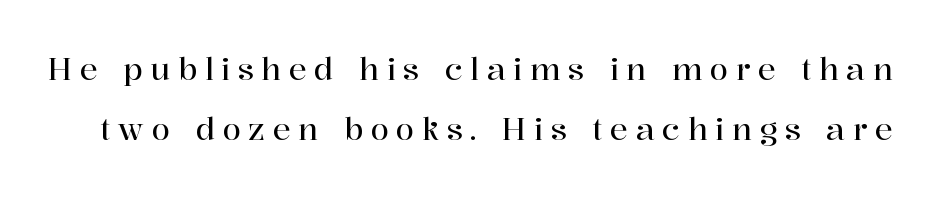
Anything drawn beneath the words? Only blank space. Unlike italic type, these characters show no tilt at all. The letters advance in unequal steps, a hallmark of proportional type. Glyph-to-glyph distance is far greater than everyday printed text. Typographically, this falls in the serif category. Whoever set this chose breathing room over compactness in the vertical rhythm.
